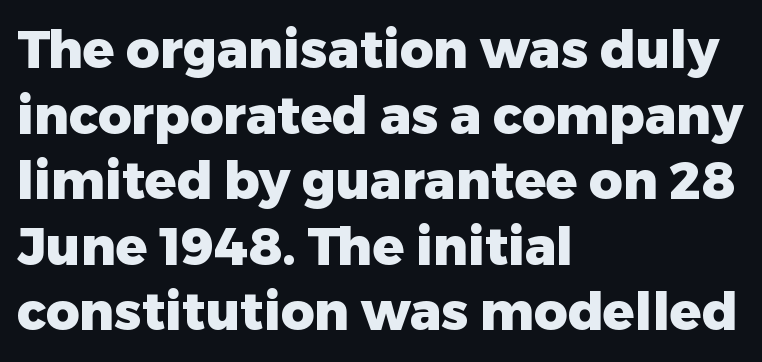
Q: Is the text bold? A: Yes.
Q: Is the text italic (slanted)? A: No, it is upright.
Q: Is the typeface a serif or a sans-serif typeface? A: Sans-serif.
Q: Is the text underlined? A: No.
Q: How is the paragraph aligned? A: Left-aligned.
Q: Is the spacing between letters normal or unusually wide? A: Normal.
Q: Is the spacing between lines tight, normal or loose? A: Normal.
Q: Width (condensed, normal, or wide)? A: Normal.
Q: Stroke contrast? A: Low.
Q: x-height? A: Medium.
Q: Monospaced? A: No.
